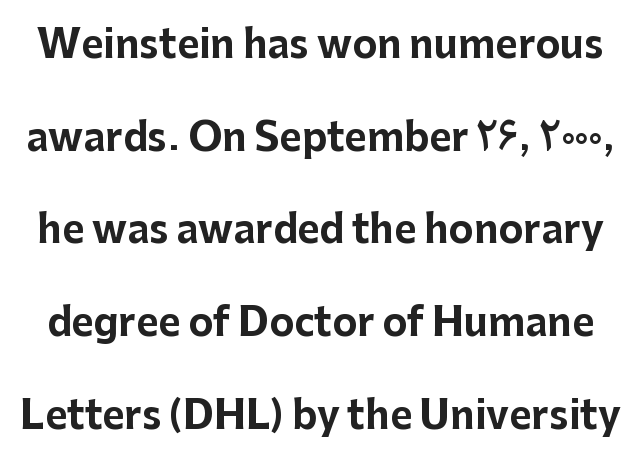
Q: Is the text bold? A: Yes.
Q: Is the text italic (slanted)? A: No, it is upright.
Q: Is the typeface a serif or a sans-serif typeface? A: Sans-serif.
Q: Is the text underlined? A: No.
Q: Is the spacing between letters normal or unusually wide? A: Normal.
Q: Is the spacing between lines tight, normal or loose? A: Loose.
Q: Width (condensed, normal, or wide)? A: Normal.
Q: Stroke contrast? A: Low.
Q: x-height? A: Medium.
Q: Monospaced? A: No.
